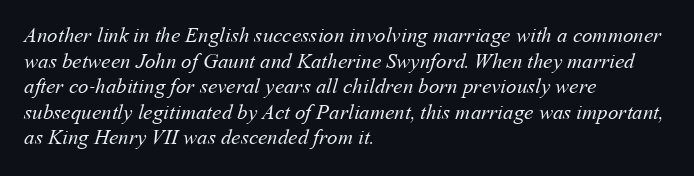
The image shows 21 px text type; set left-aligned, line spacing 1.22x, normal letter spacing, not underlined.
